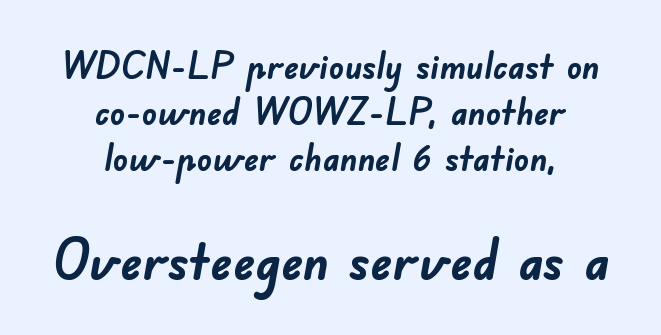
Q: Is the text bold? A: Yes.
Q: Is the typeface a serif or a sans-serif typeface? A: Sans-serif.
Q: Is the text underlined? A: No.
Q: How is the paragraph aligned? A: Centered.
Q: Is the spacing between letters normal or unusually wide? A: Normal.
Q: Is the spacing between lines tight, normal or loose? A: Normal.
Q: Which block of text is set in a larger size, the first (top) or the second (bottom)? A: The second (bottom) one.
Q: Width (condensed, normal, or wide)? A: Normal.
Q: Stroke contrast? A: Low.
Q: x-height? A: Small.
Q: Monospaced? A: No.
